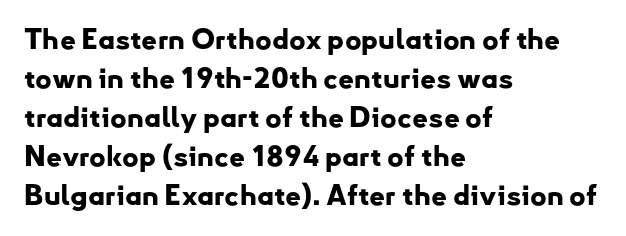
The image shows 28 px bold sans-serif type, upright; set left-aligned, normal line spacing (1.39x), normal letter spacing, not underlined; low stroke contrast and a small x-height.
